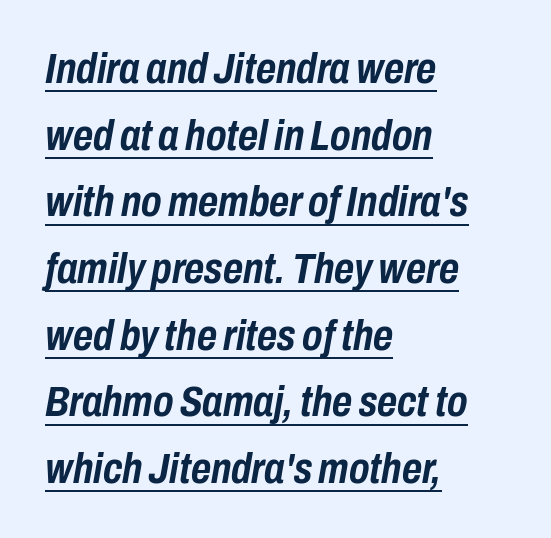
Q: Is the text bold? A: Yes.
Q: Is the text italic (slanted)? A: Yes, it leans right by about 10 degrees.
Q: Is the text underlined? A: Yes.
Q: How is the paragraph aligned? A: Left-aligned.
Q: Is the spacing between letters normal or unusually wide? A: Normal.
Q: Is the spacing between lines tight, normal or loose? A: Normal.
Q: Width (condensed, normal, or wide)? A: Condensed.
Q: Stroke contrast? A: Low.
Q: x-height? A: Medium.
Q: Monospaced? A: No.
